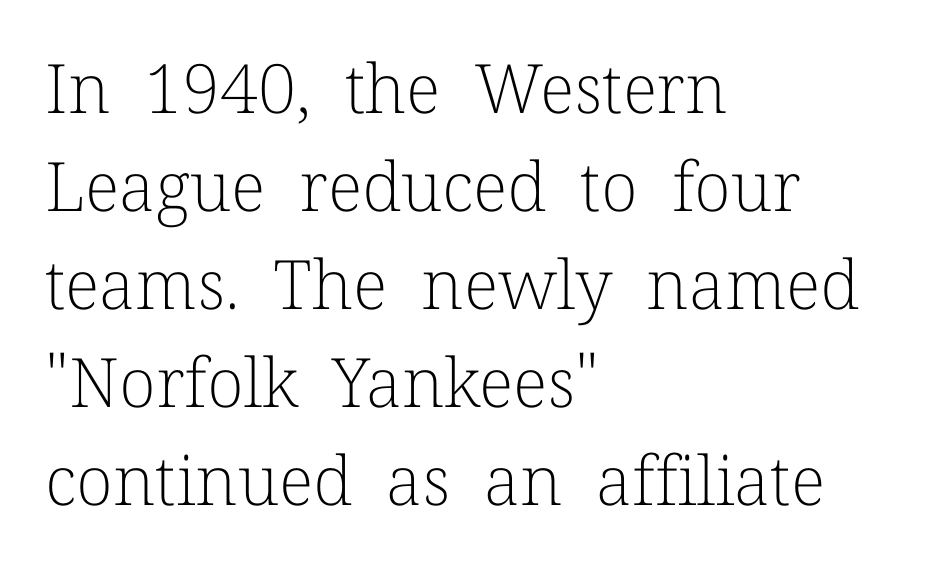
Layout note: lines flush left. Is this a heavy cut? Hardly; it is regular or lighter. Honestly, there is no underline to notice here at all. The font's upright variant was chosen for this text. What's the leading like? Ordinary, nothing unusual.
